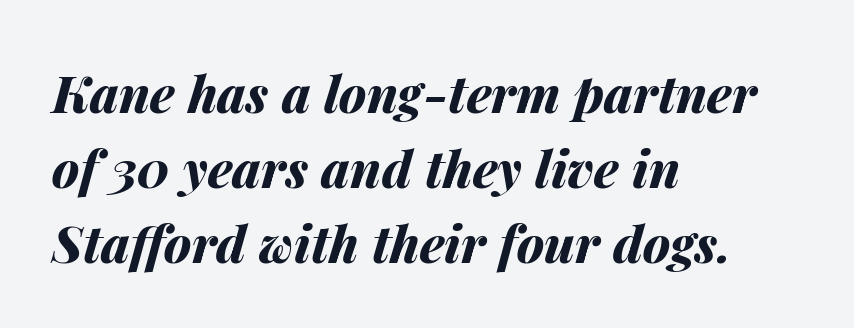
The passage shown is typed in a proportional face where columns would drift. Look at the tracking — it's just the regular setting, nothing added. Summary of weight: heavy, a full bold. Students, observe: this is what conventionally led text looks like. The typography opts for an oblique posture over an upright one. Where is the straight margin? On the left.
